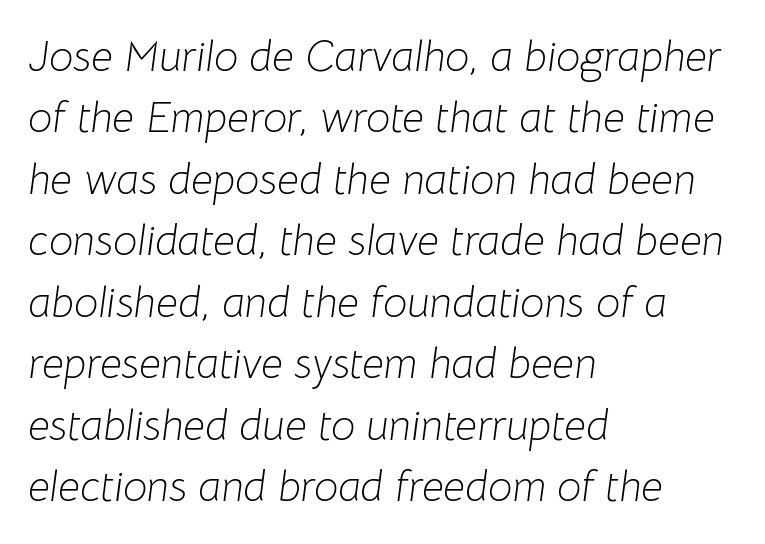
The baseline area is clear. Character widths vary here, with narrow letters taking less room than wide ones. Caption: multi-line text, flush left, ragged right. Inter-character spacing is left at the font's built-in metrics.
